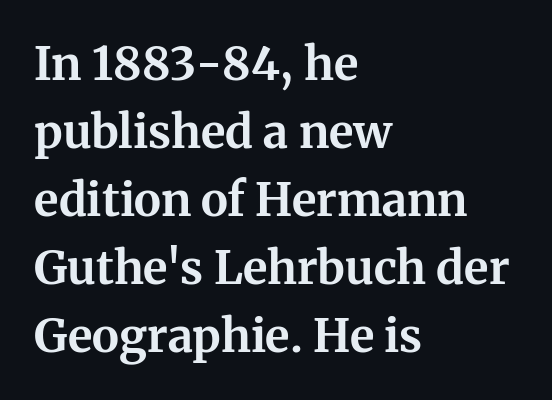
{"serif": "yes", "italic": "no", "bold": "yes", "weight": "bold", "width": "normal", "stroke_contrast": "medium", "x_height": "medium", "monospaced": "no", "underline": "no", "align": "left", "line_spacing": "normal", "line_spacing_ratio": 1.48, "letter_spacing": "normal", "letter_spacing_em": 0.0, "glyph_px": 46}
